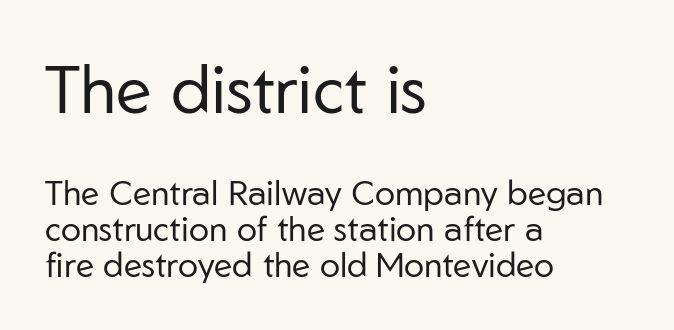
{"serif": "no", "italic": "no", "bold": "no", "weight": "regular", "width": "normal", "stroke_contrast": "low", "x_height": "medium", "monospaced": "no", "underline": "no", "align": "left", "line_spacing": "tight", "line_spacing_ratio": 1.06, "letter_spacing": "normal", "letter_spacing_em": 0.0, "larger_block": "first", "size_ratio": 1.97, "glyph_px": 67}
